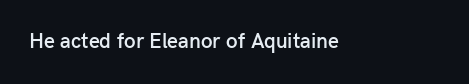
Typesetter's note: demi weight, one step under bold. The specimen omits any rule beneath the text block's lines. Is there any slant? The stems are plumb. Does extra space separate the letters? No, they use regular spacing.
